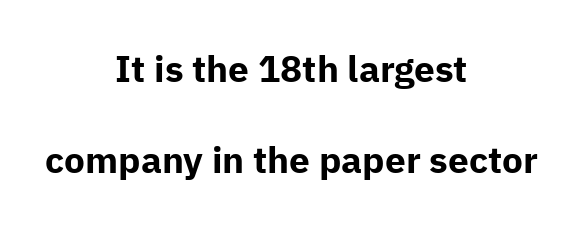
Lines of text with bare space underneath. Layout note: lines centered. These lines are rendered in a variable-pitch font. I'd describe the lettering as bold — thick and assertive.
